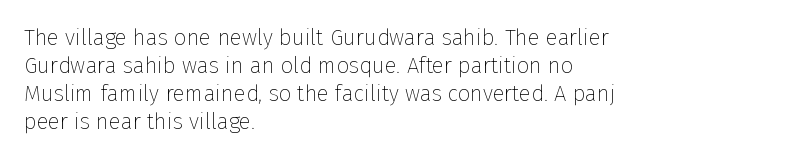
Q: Is the text bold? A: No.
Q: Is the text italic (slanted)? A: No, it is upright.
Q: Is the text underlined? A: No.
Q: How is the paragraph aligned? A: Left-aligned.
Q: Is the spacing between letters normal or unusually wide? A: Normal.
Q: Is the spacing between lines tight, normal or loose? A: Normal.
